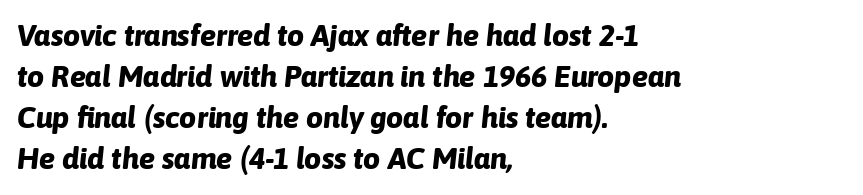
Notice how the passage keeps a crisp vertical edge on the left only. Quick note: interline space is typical. Nobody drew a line under any word here. A full-strength bold gives these letters their thick strokes. Proportional: the letters do not fall into vertical columns. The glyphs look as if they've been sheared to an angle.
